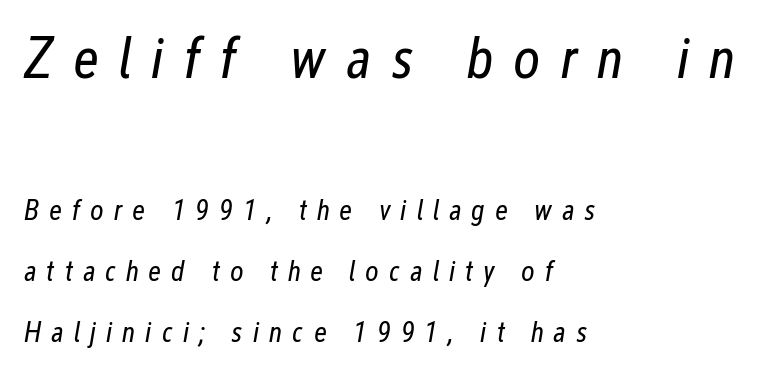
Q: Is the text bold? A: No.
Q: Is the text italic (slanted)? A: Yes, it leans right by about 12 degrees.
Q: Is the text underlined? A: No.
Q: How is the paragraph aligned? A: Left-aligned.
Q: Is the spacing between letters normal or unusually wide? A: Unusually wide.
Q: Is the spacing between lines tight, normal or loose? A: Loose.
Q: Which block of text is set in a larger size, the first (top) or the second (bottom)? A: The first (top) one.
Q: Width (condensed, normal, or wide)? A: Condensed.
Q: Stroke contrast? A: Low.
Q: x-height? A: Medium.
Q: Monospaced? A: No.
